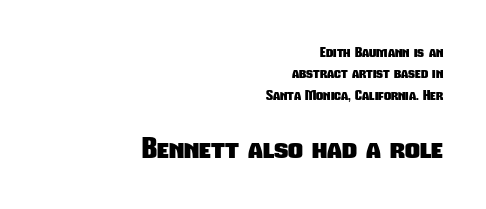
The image shows 29 px heavy, condensed sans-serif type; set right-aligned, normal line spacing (1.53x), normal letter spacing, not underlined; the second (bottom) block is 2.07x larger; low stroke contrast and a medium x-height.
